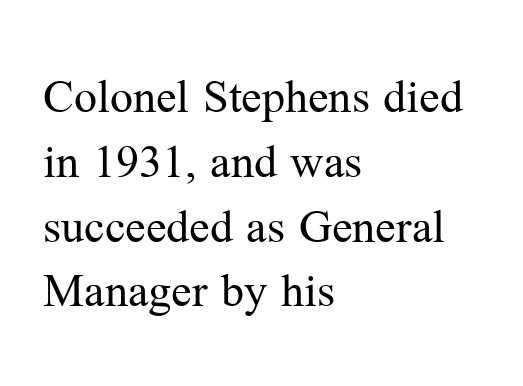
Italic? Not at all — the glyphs are vertical. The letters carry serifs — small finishing strokes at the ends of their stems. Do the characters align in a grid? No, the font is proportional. Weight: regular or lighter. This rendering leaves character spacing at its baseline value.
